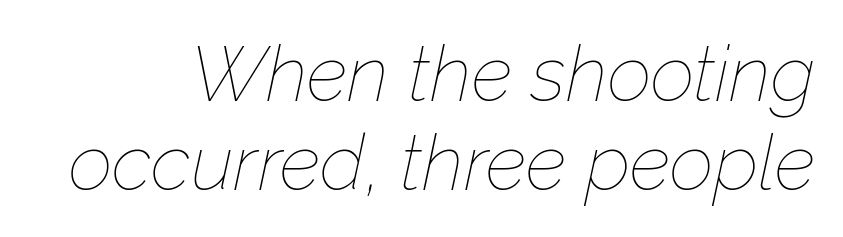
Here the designer chose a conventional face with non-uniform glyph widths. Stems here are at most as thick as an everyday book face. Yep, that's italic — everything's leaning. This sample trades vertical openness for compactness between lines.
